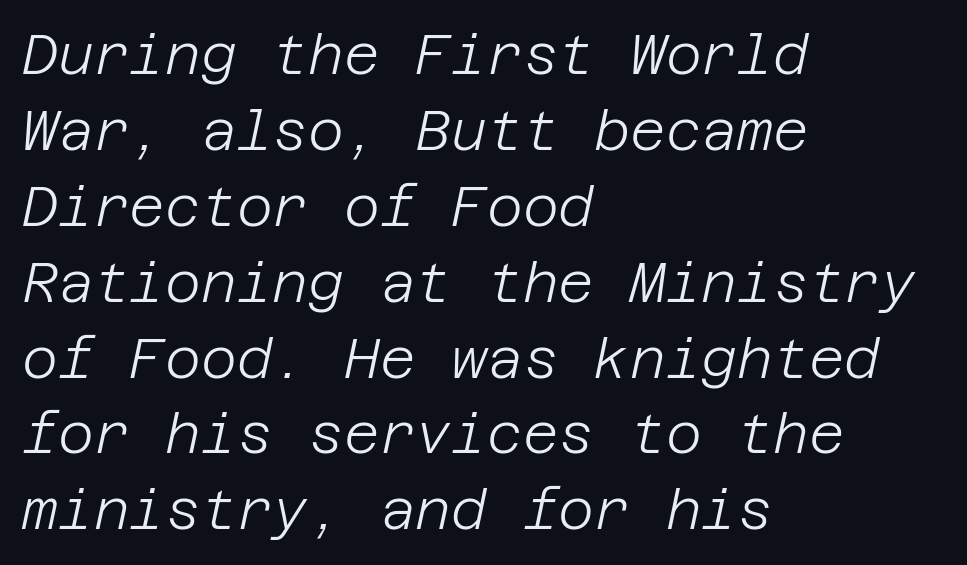
Q: Is the text bold? A: No.
Q: Is the text italic (slanted)? A: Yes, it leans right by about 12 degrees.
Q: Is the text underlined? A: No.
Q: How is the paragraph aligned? A: Left-aligned.
Q: Is the spacing between letters normal or unusually wide? A: Normal.
Q: Is the spacing between lines tight, normal or loose? A: Normal.
Q: Width (condensed, normal, or wide)? A: Normal.
Q: Stroke contrast? A: Low.
Q: x-height? A: Large.
